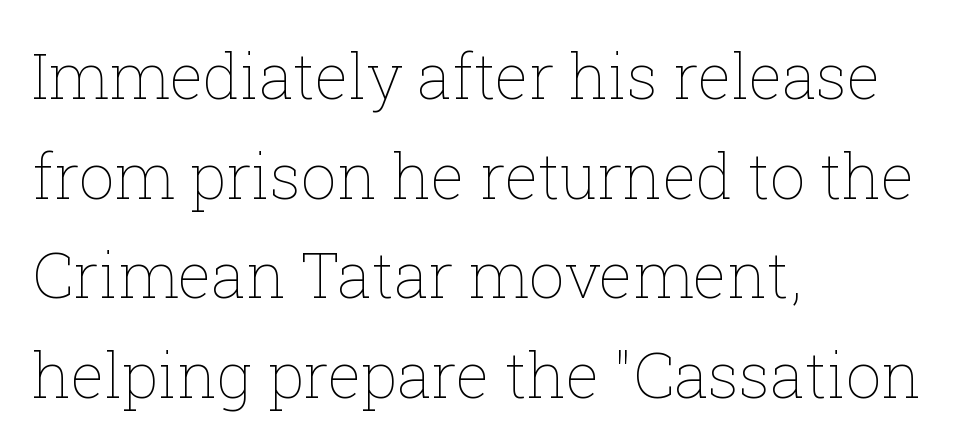
{"italic": "no", "bold": "no", "weight": "thin", "width": "normal", "stroke_contrast": "low", "x_height": "medium", "monospaced": "no", "underline": "no", "align": "left", "line_spacing": "normal", "line_spacing_ratio": 1.58, "letter_spacing": "normal", "letter_spacing_em": 0.0, "glyph_px": 63}
